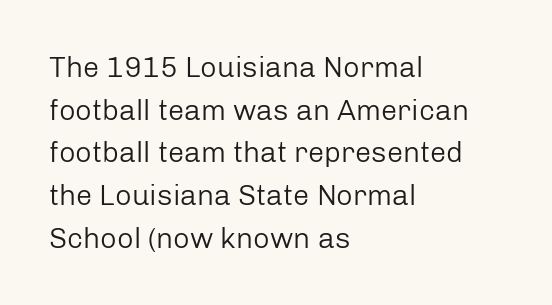
Q: Is the text bold? A: No.
Q: Is the text italic (slanted)? A: No, it is upright.
Q: Is the typeface a serif or a sans-serif typeface? A: Sans-serif.
Q: Is the text underlined? A: No.
Q: How is the paragraph aligned? A: Left-aligned.
Q: Is the spacing between letters normal or unusually wide? A: Normal.
Q: Is the spacing between lines tight, normal or loose? A: Normal.
Q: Width (condensed, normal, or wide)? A: Normal.
Q: Stroke contrast? A: Low.
Q: x-height? A: Medium.
Q: Monospaced? A: No.
